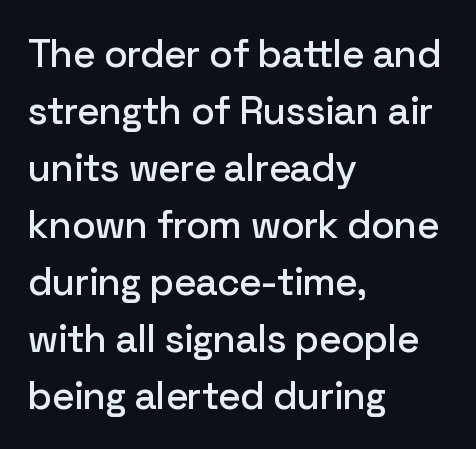
Bare-footed words on every line. Observe the absence of serifs on each vertical stroke in this sample. Upright lettering throughout. The rendering uses natural spacing where letterforms have individual widths.
